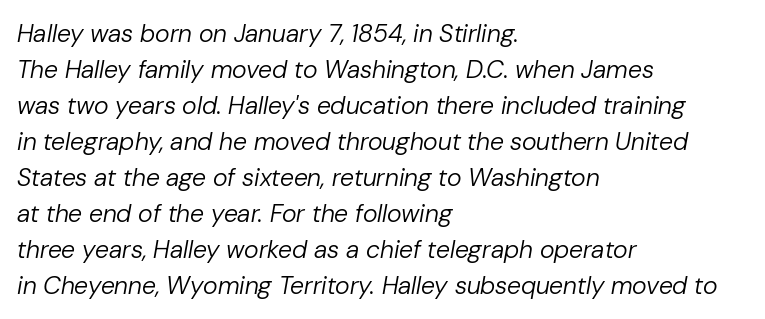
The image shows 25 px text type, italic (leaning right); set left-aligned, normal line spacing (1.44x), normal letter spacing, not underlined.
